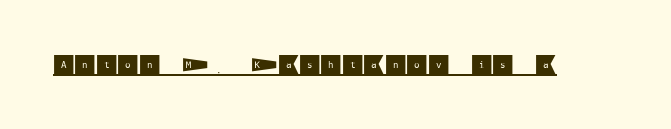
Compared with typical body copy, the letter spacing here is the same. Honestly, the underline is the first thing you notice here. No italicization has been applied; the sample stays upright.
